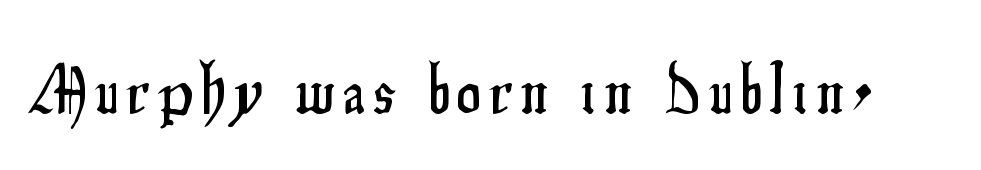
Is there any slant? The stems are plumb. Serifs: no, the terminals of the letterforms are clean. Spacing verdict: proportional, widths tailored to each character. The space directly below the letters is spotless.
